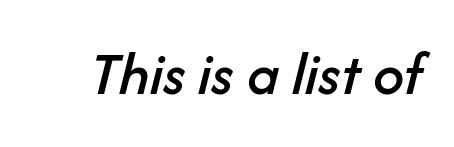
Q: Is the text italic (slanted)? A: Yes, it leans right by about 14 degrees.
Q: Is the text underlined? A: No.
Q: Is the spacing between letters normal or unusually wide? A: Normal.
Q: Width (condensed, normal, or wide)? A: Normal.
Q: Stroke contrast? A: Low.
Q: x-height? A: Medium.
Q: Monospaced? A: No.
